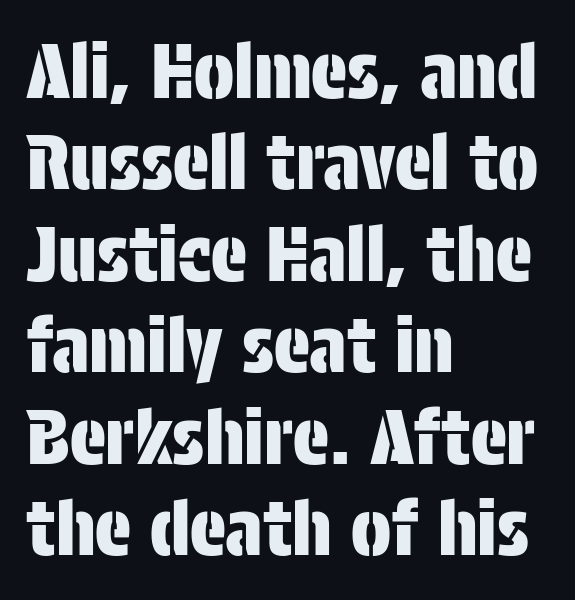
{"serif": "no", "italic": "no", "width": "condensed", "stroke_contrast": "low", "x_height": "large", "monospaced": "no", "underline": "no", "align": "left", "line_spacing_ratio": 1.22, "letter_spacing": "normal", "letter_spacing_em": 0.0, "glyph_px": 75}
